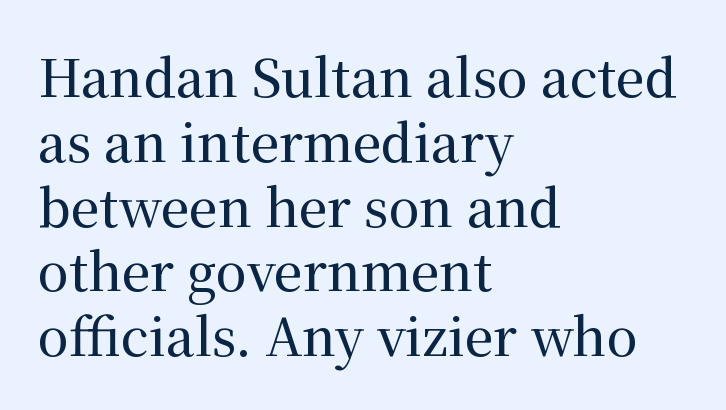
Q: Is the text italic (slanted)? A: No, it is upright.
Q: Is the typeface a serif or a sans-serif typeface? A: Serif.
Q: Is the text underlined? A: No.
Q: How is the paragraph aligned? A: Left-aligned.
Q: Is the spacing between letters normal or unusually wide? A: Normal.
Q: Is the spacing between lines tight, normal or loose? A: Normal.
Q: Width (condensed, normal, or wide)? A: Normal.
Q: Stroke contrast? A: Medium.
Q: x-height? A: Medium.
Q: Monospaced? A: No.
